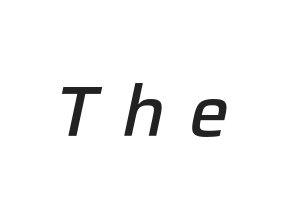
Q: Is the text bold? A: Semi-bold.
Q: Is the text italic (slanted)? A: Yes, it leans right by about 12 degrees.
Q: Is the text underlined? A: No.
Q: Is the spacing between letters normal or unusually wide? A: Unusually wide.
Q: Width (condensed, normal, or wide)? A: Normal.
Q: Stroke contrast? A: Low.
Q: x-height? A: Medium.
Q: Monospaced? A: No.
